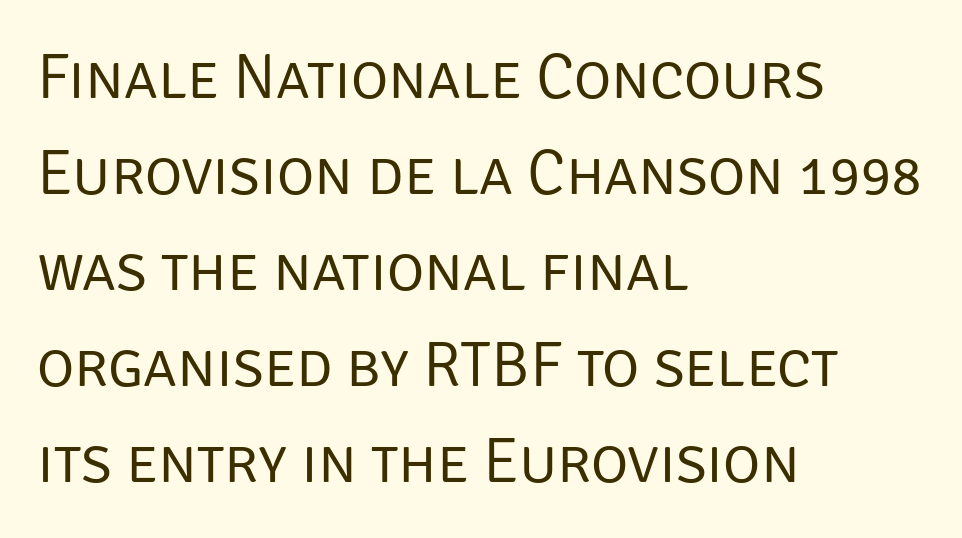
The image shows 64 px regular-weight sans-serif type, upright; set left-aligned, normal line spacing (1.5x), normal letter spacing, not underlined; low stroke contrast and a large x-height.
